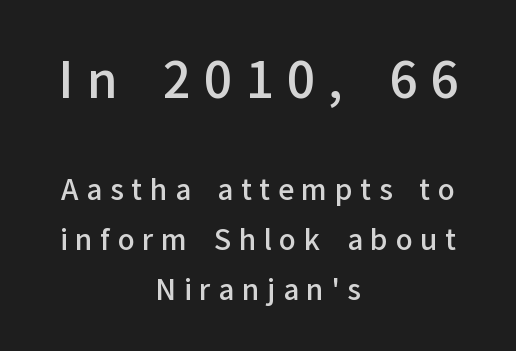
A semibold gives these letters moderate extra thickness, short of bold. The horizontal fit of the characters is loose and conspicuously gappy. This sample has the flowing, uneven cadence of proportional lettering. Line starts and ends both wander, symmetrically. Is this a sans? Yes — the strokes have no serifs.
